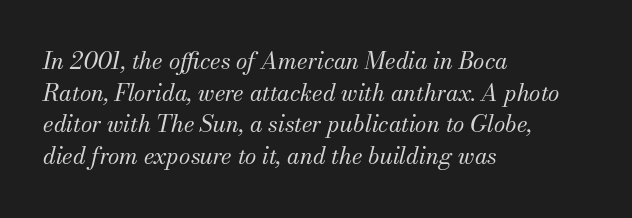
{"italic": "yes", "lean": "right", "slant_degrees": 13, "bold": "no", "underline": "no", "align": "left", "line_spacing": "normal", "line_spacing_ratio": 1.38, "letter_spacing": "normal", "letter_spacing_em": 0.0, "glyph_px": 23}
